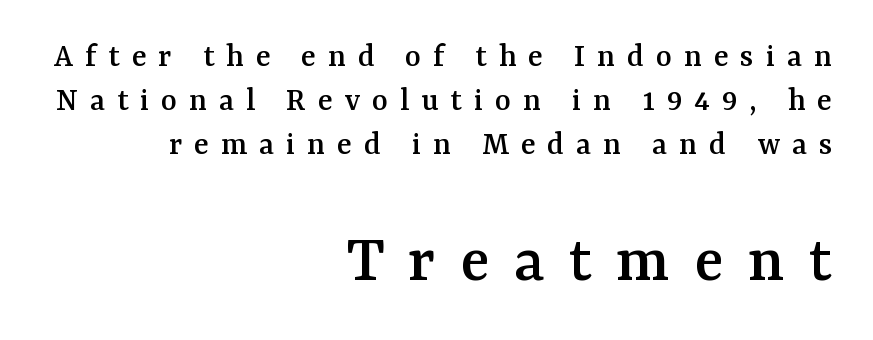
{"serif": "yes", "italic": "no", "width": "normal", "stroke_contrast": "medium", "x_height": "medium", "monospaced": "no", "underline": "no", "align": "right", "line_spacing": "normal", "line_spacing_ratio": 1.3, "letter_spacing": "wide", "letter_spacing_em": 0.35, "larger_block": "second", "size_ratio": 2.03, "glyph_px": 69}
